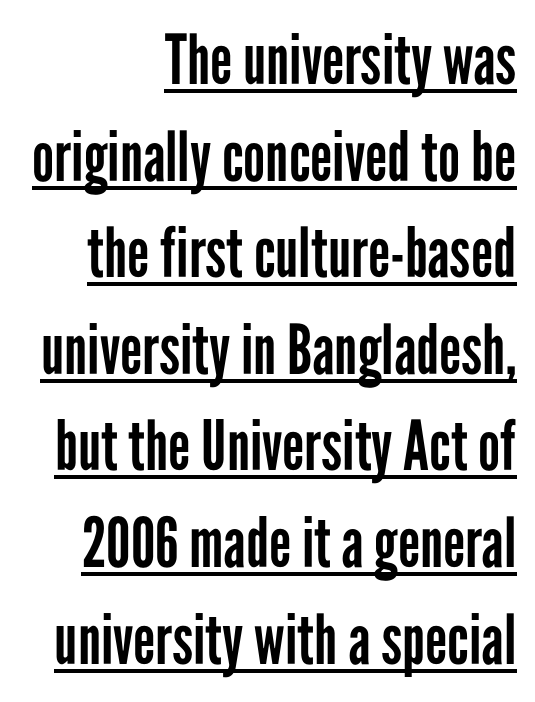
The image shows 69 px regular-weight, condensed sans-serif type, upright; set right-aligned, normal line spacing (1.4x), normal letter spacing, underlined; low stroke contrast and a medium x-height.
